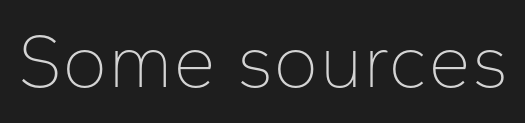
Q: Is the text bold? A: No.
Q: Is the text italic (slanted)? A: No, it is upright.
Q: Is the typeface a serif or a sans-serif typeface? A: Sans-serif.
Q: Is the text underlined? A: No.
Q: Is the spacing between letters normal or unusually wide? A: Normal.
Q: Width (condensed, normal, or wide)? A: Normal.
Q: Stroke contrast? A: Low.
Q: x-height? A: Medium.
Q: Monospaced? A: No.
